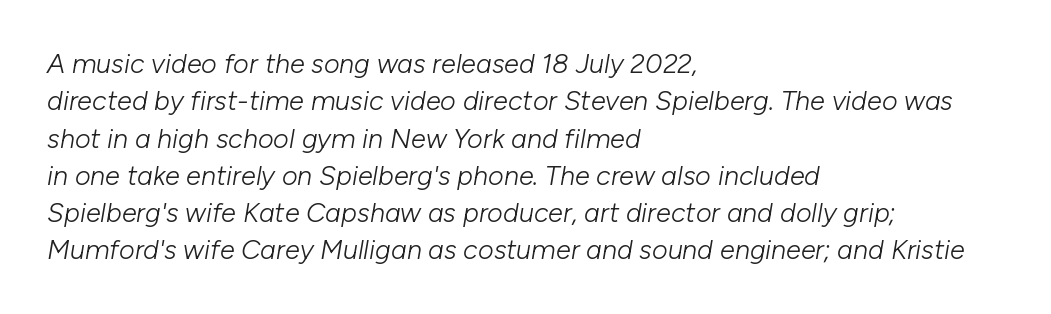
Q: Is the text bold? A: No.
Q: Is the text italic (slanted)? A: Yes, it leans right by about 10 degrees.
Q: Is the text underlined? A: No.
Q: How is the paragraph aligned? A: Left-aligned.
Q: Is the spacing between letters normal or unusually wide? A: Normal.
Q: Is the spacing between lines tight, normal or loose? A: Normal.
